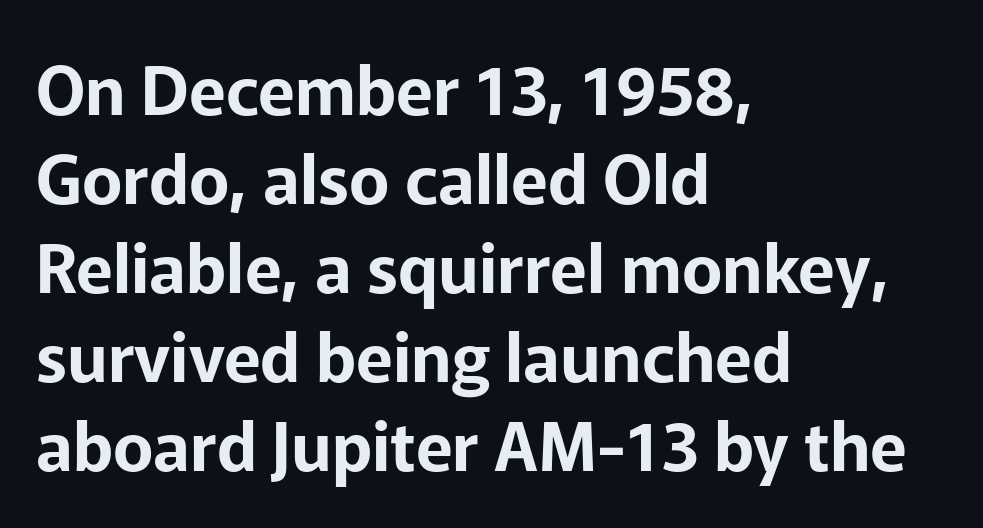
Q: Is the text italic (slanted)? A: No, it is upright.
Q: Is the typeface a serif or a sans-serif typeface? A: Sans-serif.
Q: Is the text underlined? A: No.
Q: How is the paragraph aligned? A: Left-aligned.
Q: Is the spacing between letters normal or unusually wide? A: Normal.
Q: Is the spacing between lines tight, normal or loose? A: Normal.
Q: Width (condensed, normal, or wide)? A: Normal.
Q: Stroke contrast? A: Low.
Q: x-height? A: Medium.
Q: Monospaced? A: No.
